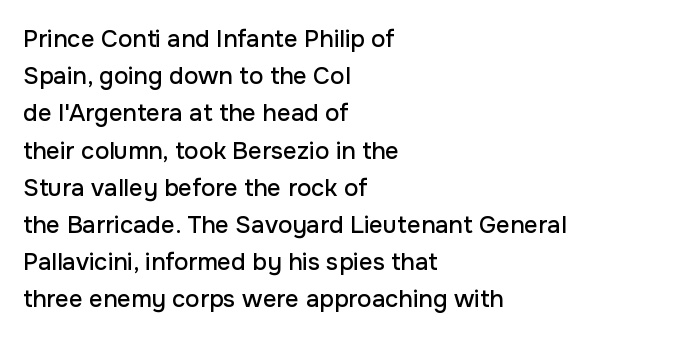
Interline gaps are of average width in this sample. The letters stand upright; this is a roman face. The face used here is rendered with its standard letterfit. Leftover space on each line is placed entirely after the last word. Beneath every word, the page is bare.
